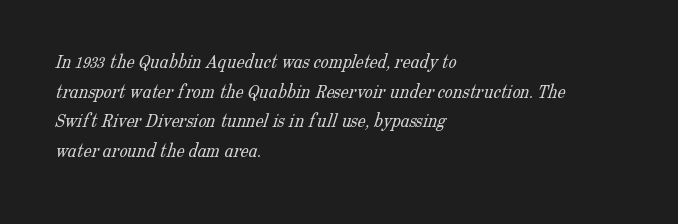
The image shows 20 px text type; set left-aligned, normal line spacing (1.48x), normal letter spacing, not underlined.
